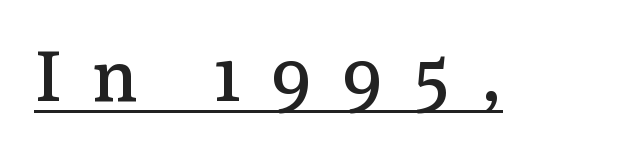
Q: Is the text bold? A: Semi-bold.
Q: Is the text italic (slanted)? A: No, it is upright.
Q: Is the typeface a serif or a sans-serif typeface? A: Serif.
Q: Is the text underlined? A: Yes.
Q: Is the spacing between letters normal or unusually wide? A: Unusually wide.
Q: Width (condensed, normal, or wide)? A: Normal.
Q: Stroke contrast? A: Low.
Q: x-height? A: Medium.
Q: Monospaced? A: No.
